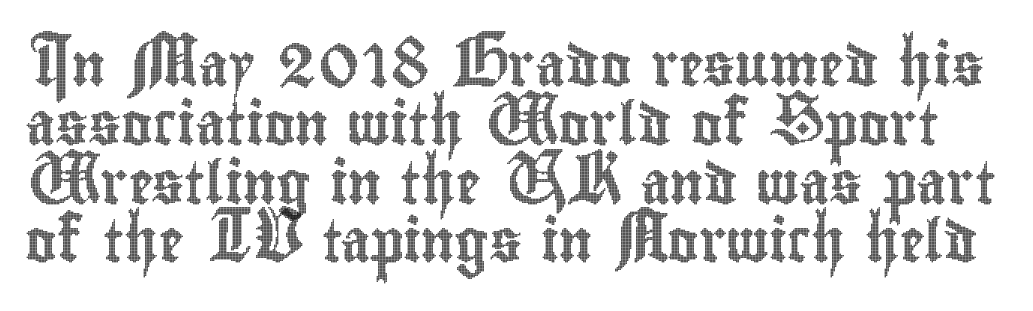
The image shows 42 px condensed type, upright; set normal line spacing (1.4x), normal letter spacing, not underlined; a small x-height.
